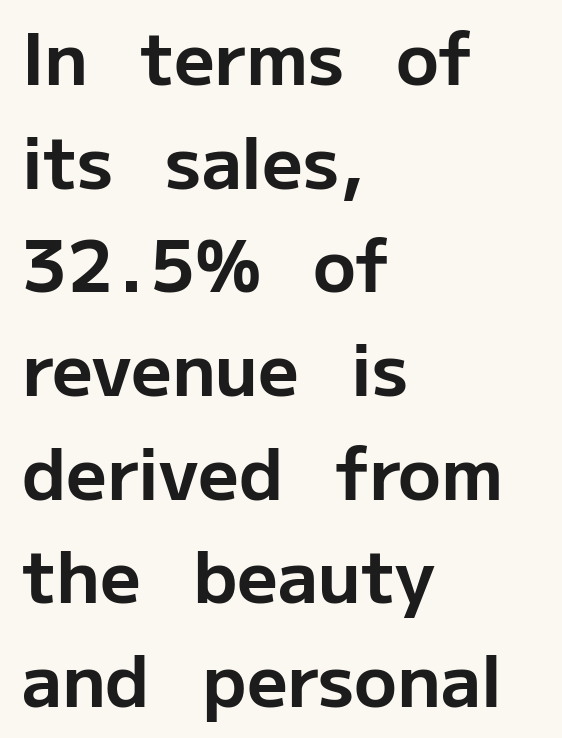
The image shows 71 px bold sans-serif type, upright; set left-aligned, normal line spacing (1.46x), normal letter spacing, not underlined; low stroke contrast and a medium x-height.
